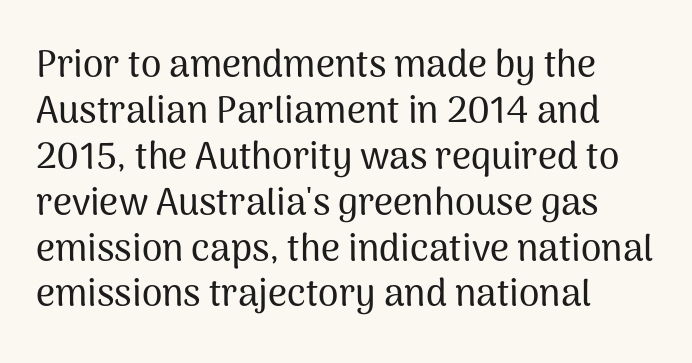
{"serif": "no", "italic": "no", "width": "normal", "stroke_contrast": "medium", "x_height": "medium", "monospaced": "no", "underline": "no", "align": "left", "line_spacing_ratio": 1.24, "letter_spacing": "normal", "letter_spacing_em": 0.0, "glyph_px": 37}
